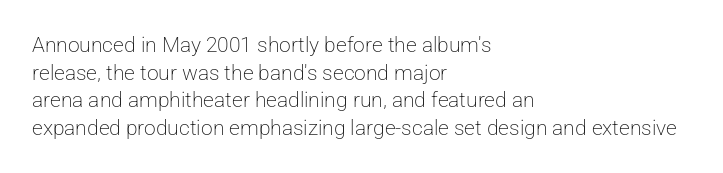
The image shows 21 px text type, upright; set left-aligned, normal line spacing (1.31x), normal letter spacing, not underlined.
